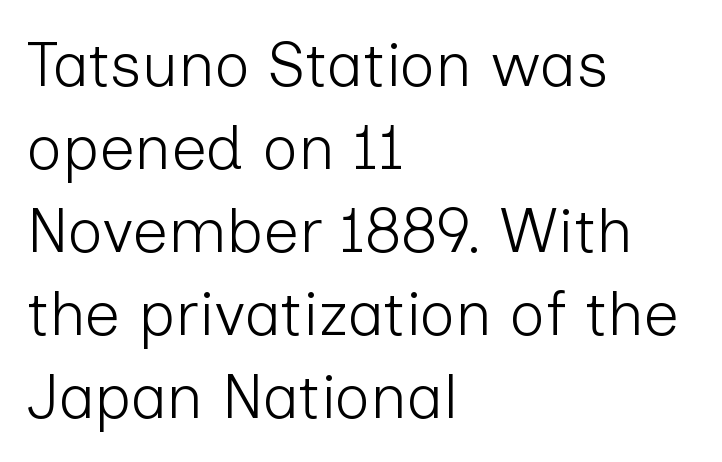
Q: Is the text bold? A: No.
Q: Is the text italic (slanted)? A: No, it is upright.
Q: Is the typeface a serif or a sans-serif typeface? A: Sans-serif.
Q: Is the text underlined? A: No.
Q: How is the paragraph aligned? A: Left-aligned.
Q: Is the spacing between letters normal or unusually wide? A: Normal.
Q: Is the spacing between lines tight, normal or loose? A: Normal.
Q: Width (condensed, normal, or wide)? A: Normal.
Q: Stroke contrast? A: Low.
Q: x-height? A: Medium.
Q: Monospaced? A: No.
